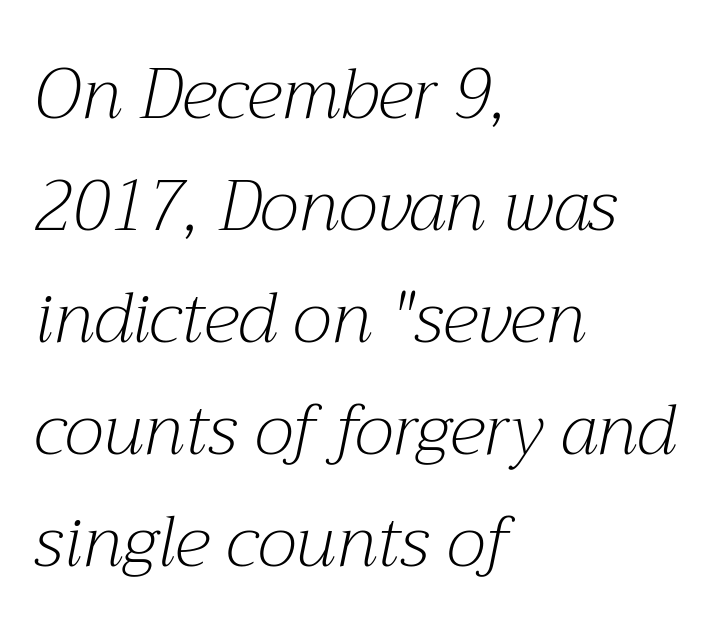
The letters advance in unequal steps, a hallmark of proportional type. The face looks like a standard text weight, possibly lighter. The block of text has a typical density, with ordinary space between rows. The glyphs in this specimen are seriffed.
